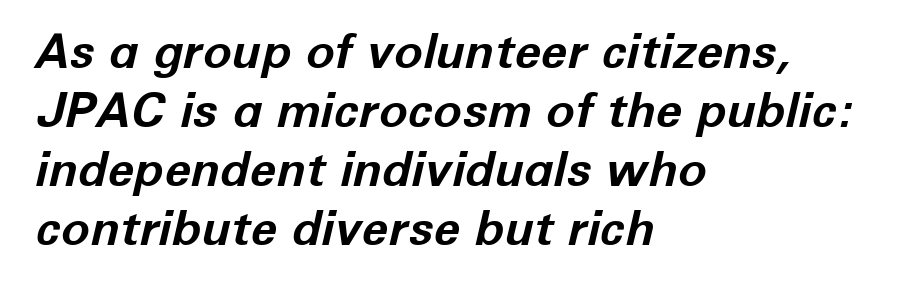
Q: Is the text bold? A: Yes.
Q: Is the text italic (slanted)? A: Yes, it leans right by about 12 degrees.
Q: Is the text underlined? A: No.
Q: How is the paragraph aligned? A: Left-aligned.
Q: Is the spacing between letters normal or unusually wide? A: Normal.
Q: Width (condensed, normal, or wide)? A: Normal.
Q: Stroke contrast? A: Low.
Q: x-height? A: Medium.
Q: Monospaced? A: No.
